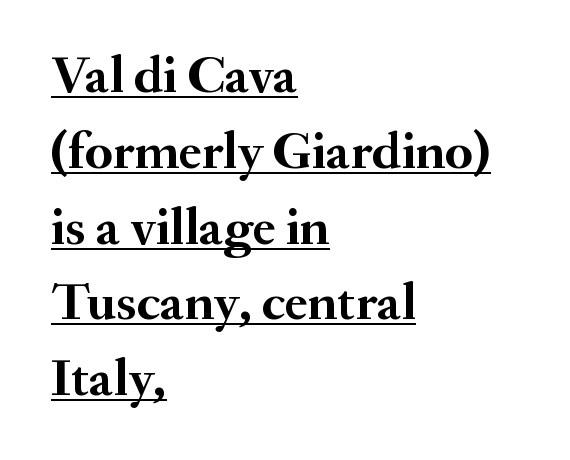
Q: Is the text bold? A: Yes.
Q: Is the text italic (slanted)? A: No, it is upright.
Q: Is the typeface a serif or a sans-serif typeface? A: Serif.
Q: Is the text underlined? A: Yes.
Q: How is the paragraph aligned? A: Left-aligned.
Q: Is the spacing between letters normal or unusually wide? A: Normal.
Q: Is the spacing between lines tight, normal or loose? A: Normal.
Q: Width (condensed, normal, or wide)? A: Normal.
Q: Stroke contrast? A: Medium.
Q: x-height? A: Small.
Q: Monospaced? A: No.
